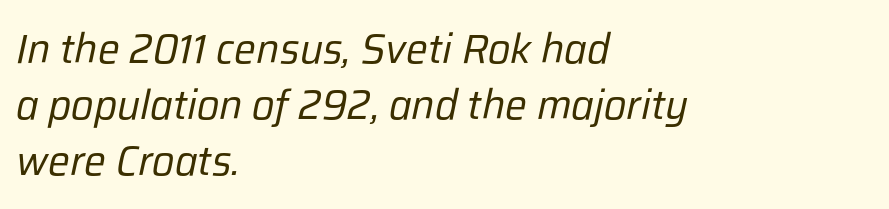
Q: Is the text bold? A: No.
Q: Is the text italic (slanted)? A: Yes, it leans right by about 12 degrees.
Q: Is the text underlined? A: No.
Q: How is the paragraph aligned? A: Left-aligned.
Q: Is the spacing between letters normal or unusually wide? A: Normal.
Q: Is the spacing between lines tight, normal or loose? A: Normal.
Q: Width (condensed, normal, or wide)? A: Normal.
Q: Stroke contrast? A: Low.
Q: x-height? A: Medium.
Q: Monospaced? A: No.
